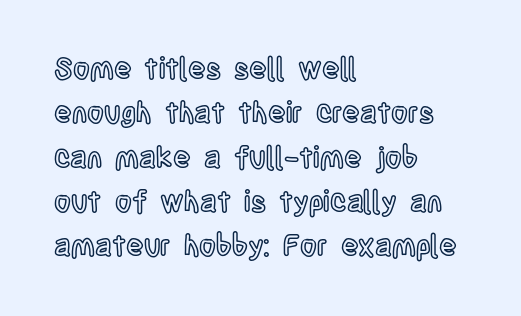
This sample uses an upright cut, with every glyph sitting square on the baseline. The face used here is proportionally spaced, like ordinary book or web type. Is there much room between lines? A standard amount, neither cramped nor airy. Honestly, there is no underline to notice here at all. Horizontal alignment here is leftward, the default for most running prose. Caption: standard tracking, unaltered.
